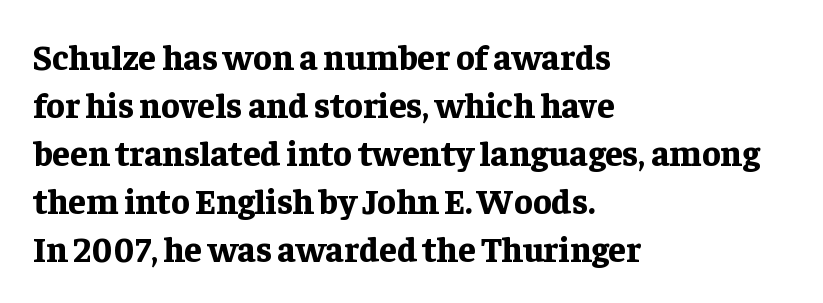
Q: Is the text bold? A: Yes.
Q: Is the text italic (slanted)? A: No, it is upright.
Q: Is the typeface a serif or a sans-serif typeface? A: Serif.
Q: Is the text underlined? A: No.
Q: How is the paragraph aligned? A: Left-aligned.
Q: Is the spacing between letters normal or unusually wide? A: Normal.
Q: Is the spacing between lines tight, normal or loose? A: Normal.
Q: Width (condensed, normal, or wide)? A: Normal.
Q: Stroke contrast? A: Low.
Q: x-height? A: Medium.
Q: Monospaced? A: No.
